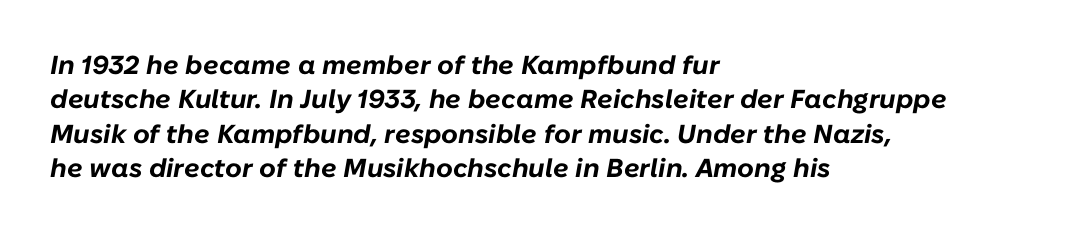
{"italic": "yes", "lean": "right", "slant_degrees": 10, "bold": "yes", "underline": "no", "align": "left", "line_spacing": "normal", "line_spacing_ratio": 1.32, "letter_spacing": "normal", "letter_spacing_em": 0.0, "glyph_px": 26}
